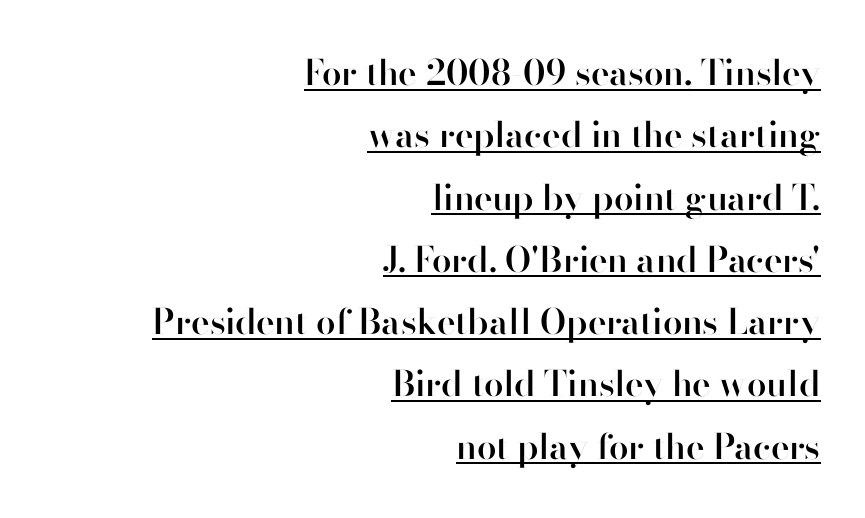
Q: Is the text bold? A: Semi-bold.
Q: Is the text italic (slanted)? A: No, it is upright.
Q: Is the typeface a serif or a sans-serif typeface? A: Sans-serif.
Q: Is the text underlined? A: Yes.
Q: How is the paragraph aligned? A: Right-aligned.
Q: Is the spacing between letters normal or unusually wide? A: Normal.
Q: Width (condensed, normal, or wide)? A: Normal.
Q: Stroke contrast? A: High.
Q: x-height? A: Small.
Q: Monospaced? A: No.
